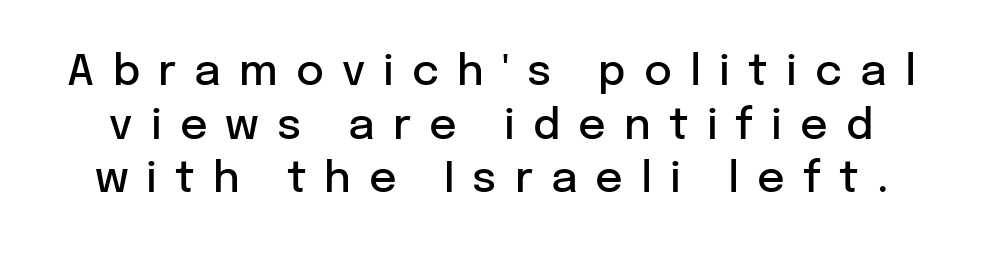
{"serif": "no", "italic": "no", "bold": "semi", "weight": "semibold", "width": "normal", "stroke_contrast": "low", "x_height": "medium", "monospaced": "no", "underline": "no", "line_spacing": "normal", "line_spacing_ratio": 1.25, "letter_spacing": "wide", "letter_spacing_em": 0.42, "glyph_px": 43}
